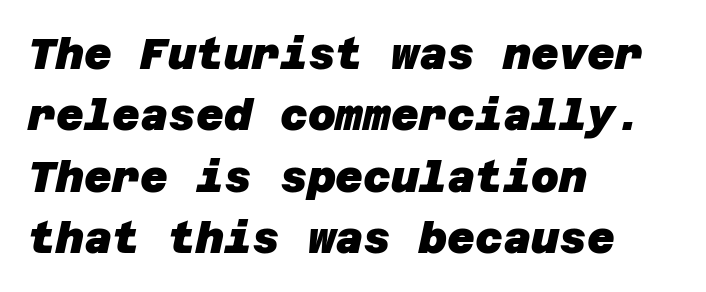
The image shows 43 px heavy sans-serif type; set left-aligned, normal line spacing (1.43x), normal letter spacing, not underlined; low stroke contrast and a large x-height.
